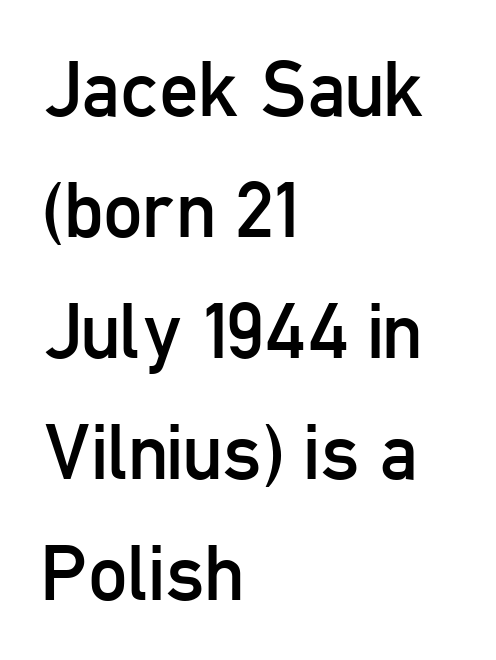
{"serif": "no", "italic": "no", "bold": "no", "weight": "regular", "width": "condensed", "stroke_contrast": "low", "x_height": "medium", "monospaced": "no", "underline": "no", "align": "left", "line_spacing": "normal", "line_spacing_ratio": 1.55, "letter_spacing": "normal", "letter_spacing_em": 0.0, "glyph_px": 78}
